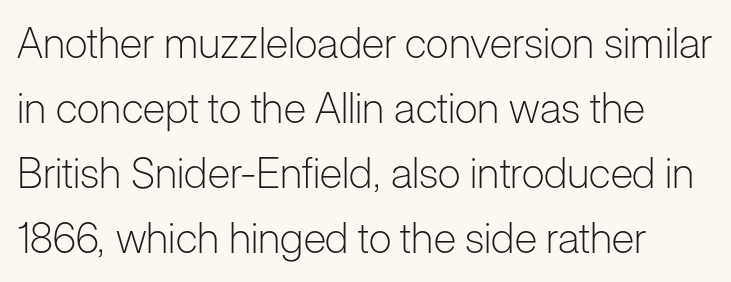
Nothing unusual about the tracking: characters are spaced as the font intends. The passage shown is typed in a proportional face where columns would drift. These lines sit exactly where default settings would place them. The text was rendered using a sans face with plain stroke endings. Is this a heavy cut? Hardly; it is regular or lighter. Type without underlining.
